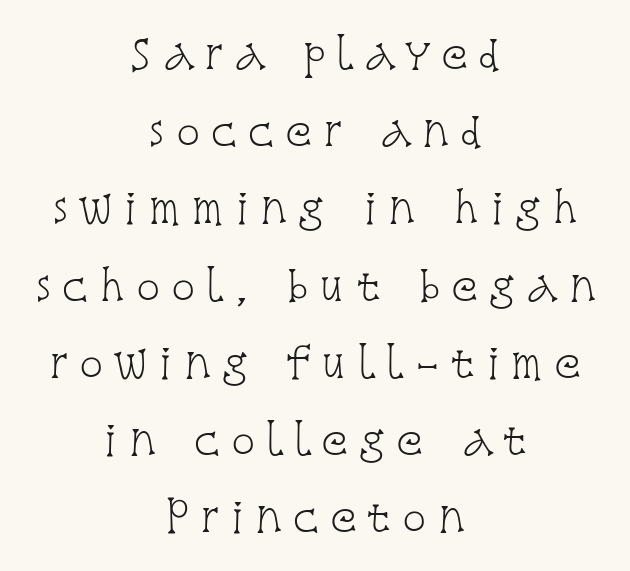
This is the regular roman posture of the typeface. The baseline area is clear. Letters have the restrained weight of plain body copy at most. Yep, those are serifs on the letters. Visually the block forms a symmetrical silhouette, jagged on both flanks. Inter-character spacing is expanded well beyond the font's built-in metrics.
